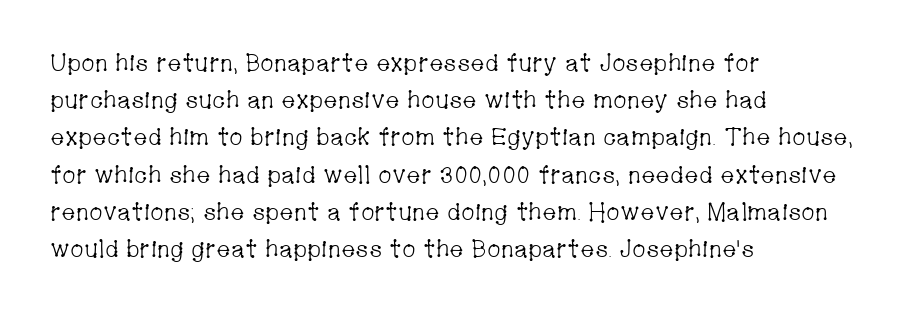
The image shows 24 px text type, upright; set left-aligned, normal line spacing (1.55x), normal letter spacing, not underlined.
